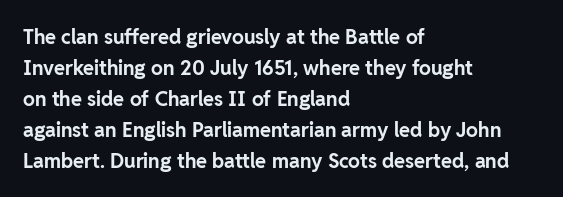
This is heavy type, rendered in bold. No extra tracking has been applied to these lines. The lines in this sample share a left origin and differ only in where they stop. A typesetter would call this leading conventional body-copy spacing. The typography opts for an upright posture over an oblique one. No word sits above an underline.
